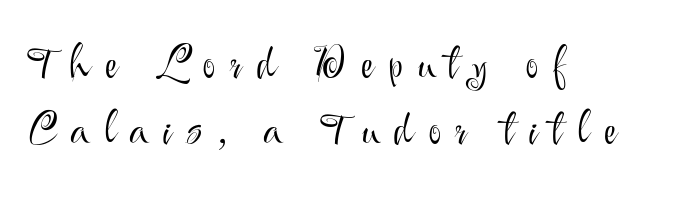
The letterforms sit at book weight or below. A typesetter would call this proportional, since set widths differ per character. You can tell from the bare stems that sans-serif type was used. Students, observe: this is what conventionally led text looks like.
